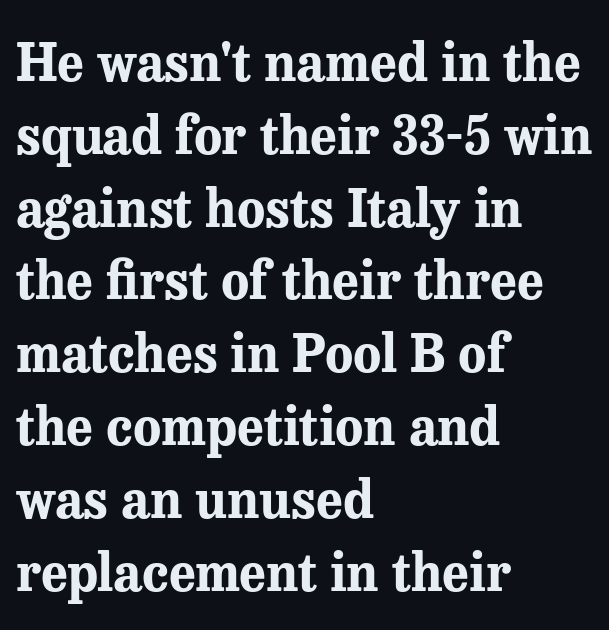
Q: Is the text bold? A: Yes.
Q: Is the text italic (slanted)? A: No, it is upright.
Q: Is the typeface a serif or a sans-serif typeface? A: Serif.
Q: Is the text underlined? A: No.
Q: How is the paragraph aligned? A: Left-aligned.
Q: Is the spacing between letters normal or unusually wide? A: Normal.
Q: Is the spacing between lines tight, normal or loose? A: Normal.
Q: Width (condensed, normal, or wide)? A: Normal.
Q: Stroke contrast? A: Medium.
Q: x-height? A: Medium.
Q: Monospaced? A: No.
